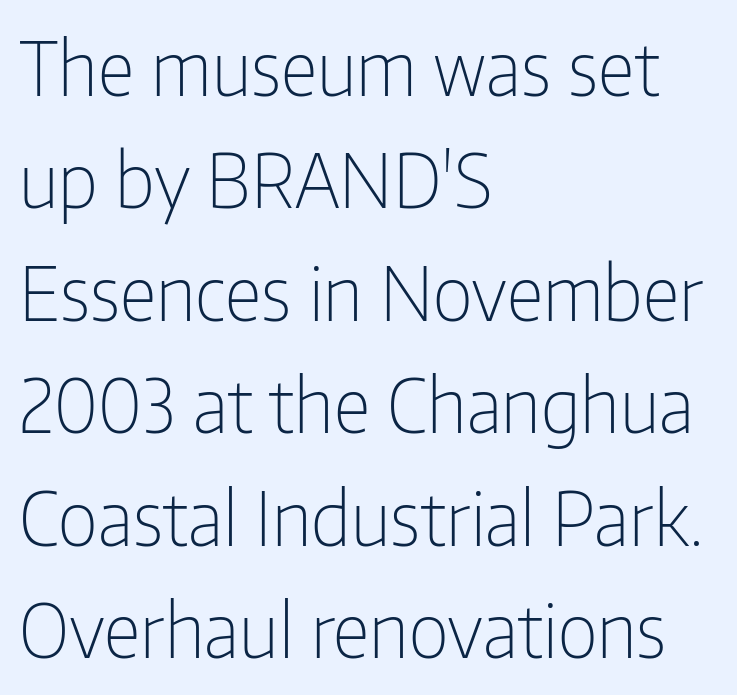
{"serif": "no", "italic": "no", "bold": "no", "weight": "light", "width": "condensed", "stroke_contrast": "low", "x_height": "medium", "monospaced": "no", "underline": "no", "align": "left", "line_spacing": "normal", "line_spacing_ratio": 1.52, "letter_spacing": "normal", "letter_spacing_em": 0.0, "glyph_px": 74}
